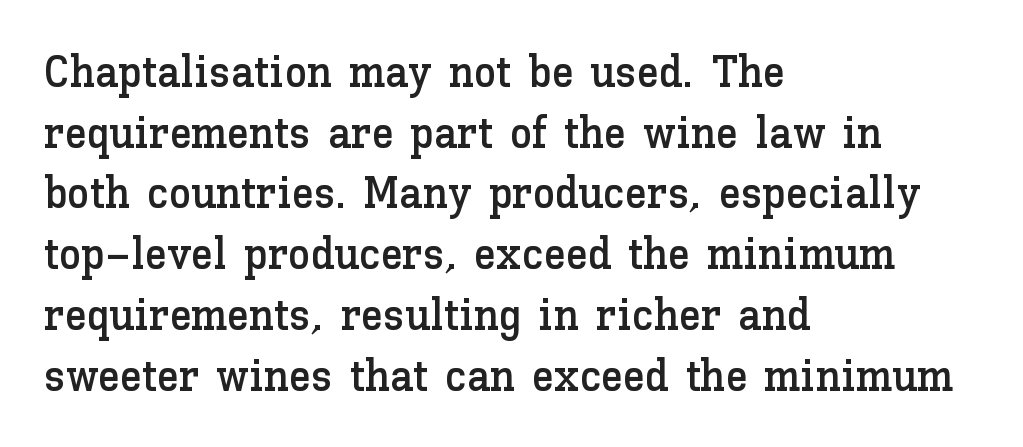
The image shows 45 px text type, upright; set left-aligned, normal line spacing (1.35x), normal letter spacing, not underlined; low stroke contrast and a medium x-height.
